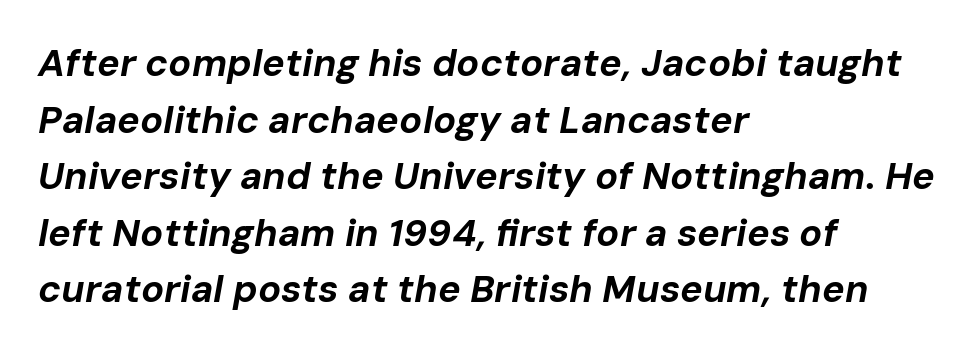
{"italic": "yes", "lean": "right", "slant_degrees": 10, "bold": "yes", "weight": "bold", "width": "normal", "stroke_contrast": "low", "x_height": "medium", "monospaced": "no", "underline": "no", "align": "left", "line_spacing": "normal", "line_spacing_ratio": 1.49, "letter_spacing": "normal", "letter_spacing_em": 0.0, "glyph_px": 38}
